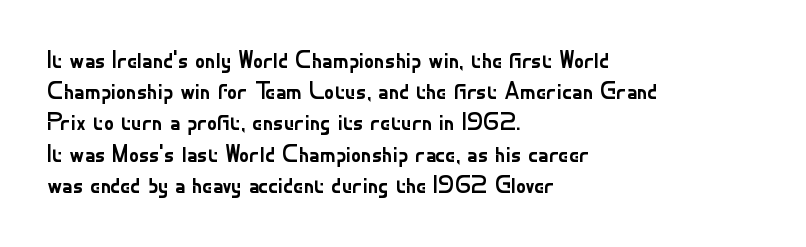
The image shows 25 px text type, upright; set left-aligned, normal line spacing (1.25x), normal letter spacing, not underlined.
